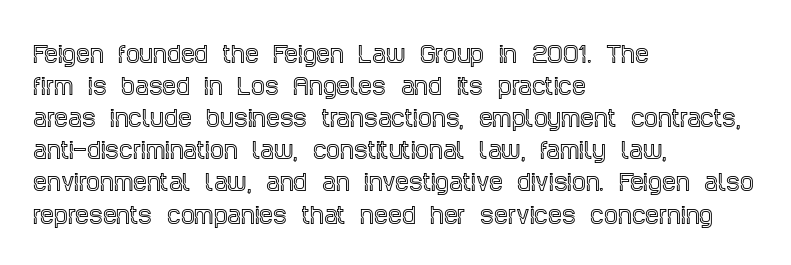
These lines were composed using upright roman letters. If you drew a ruler down the left edge, every line would touch it. In terms of leading, this rendering sits right in the middle. These lines keep a tight, regular rhythm from letter to letter. The glyphs are unaccompanied by any horizontal stroke below them.
